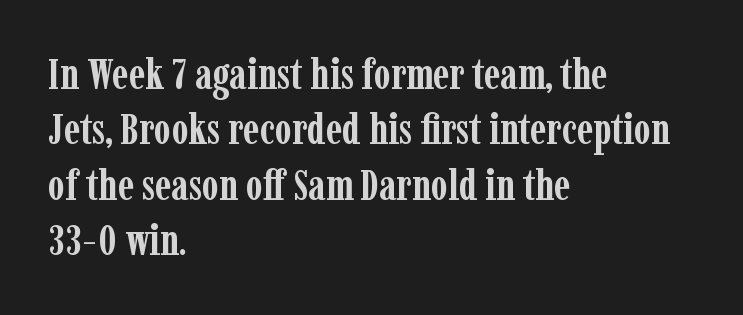
The image shows 43 px semibold, condensed serif type, upright; set left-aligned, normal line spacing (1.29x), normal letter spacing, not underlined; low stroke contrast and a medium x-height.
